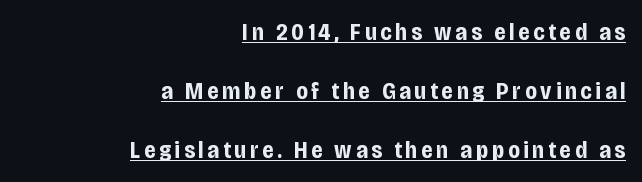
The image shows 24 px bold type, upright; set right-aligned, loose line spacing (2.45x), underlined.
